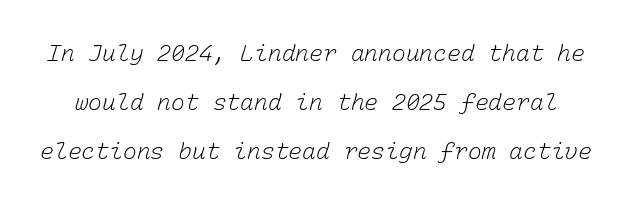
Q: Is the text bold? A: No.
Q: Is the text underlined? A: No.
Q: Is the spacing between letters normal or unusually wide? A: Normal.
Q: Is the spacing between lines tight, normal or loose? A: Loose.
